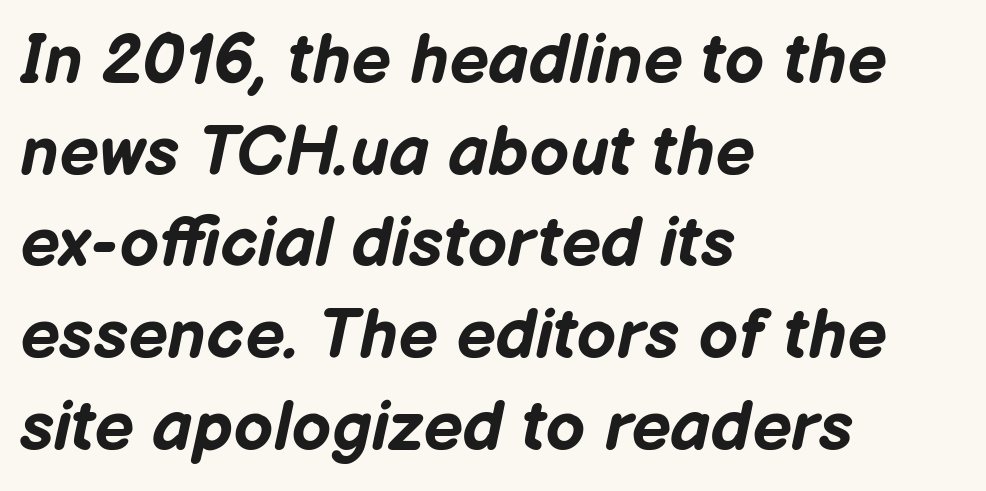
The image shows 70 px bold type, italic (leaning right); set left-aligned, normal line spacing (1.31x), normal letter spacing, not underlined; low stroke contrast and a medium x-height.
